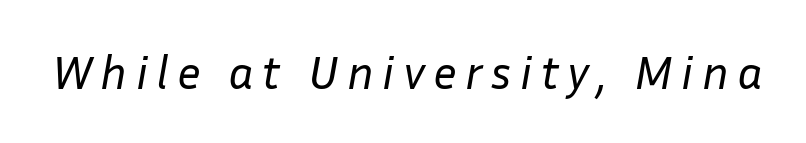
{"italic": "yes", "lean": "right", "slant_degrees": 10, "bold": "no", "weight": "regular", "width": "normal", "stroke_contrast": "low", "x_height": "medium", "monospaced": "no", "underline": "no", "glyph_px": 47}
